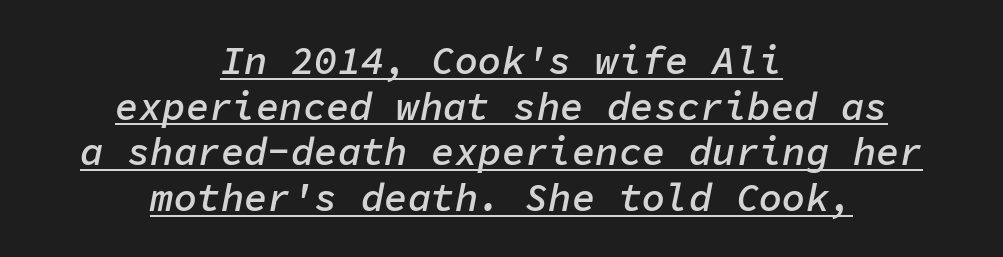
{"italic": "yes", "lean": "right", "slant_degrees": 11, "bold": "semi", "weight": "semibold", "width": "normal", "stroke_contrast": "low", "x_height": "medium", "monospaced": "yes", "underline": "yes", "align": "center", "line_spacing_ratio": 1.17, "letter_spacing": "normal", "letter_spacing_em": 0.0, "glyph_px": 39}
